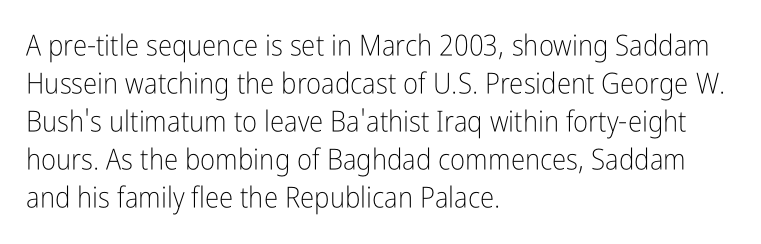
{"serif": "no", "italic": "no", "bold": "no", "weight": "light", "width": "condensed", "stroke_contrast": "low", "x_height": "medium", "monospaced": "no", "underline": "no", "align": "left", "line_spacing": "normal", "line_spacing_ratio": 1.31, "letter_spacing": "normal", "letter_spacing_em": 0.0, "glyph_px": 29}
